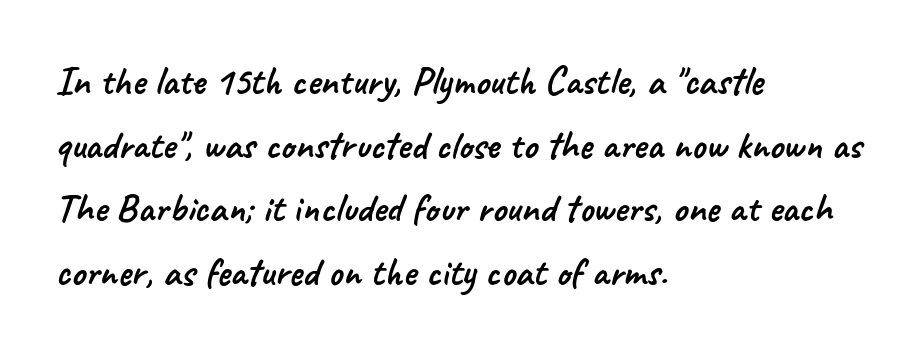
The image shows 40 px sans-serif type; set left-aligned, normal line spacing (1.59x), normal letter spacing, not underlined; low stroke contrast and a small x-height.
